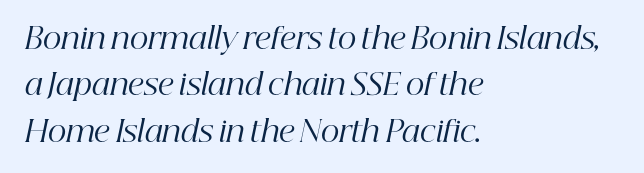
{"serif": "yes", "italic": "yes", "lean": "right", "slant_degrees": 12, "bold": "no", "weight": "regular", "width": "normal", "stroke_contrast": "high", "x_height": "medium", "monospaced": "no", "underline": "no", "align": "left", "line_spacing": "normal", "line_spacing_ratio": 1.6, "letter_spacing": "normal", "letter_spacing_em": 0.0, "glyph_px": 29}
